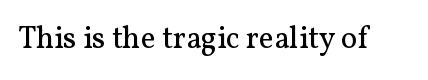
The font sits on the lighter half of the weight spectrum, regular included. Glance below the letters and you will spot only blank space. The type family on display is of the serif kind. A typesetter would call this proportional, since set widths differ per character.
